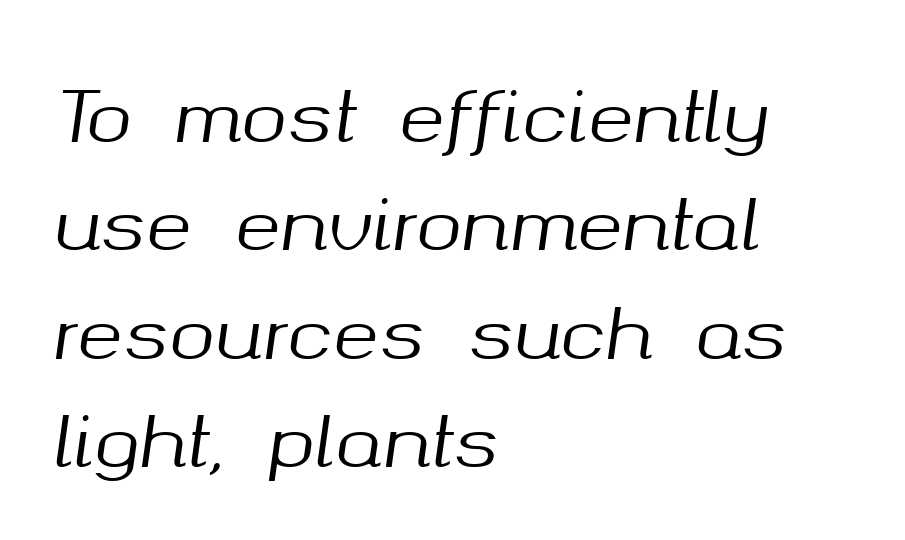
The image shows 69 px text type, italic (leaning right); set left-aligned, normal line spacing (1.57x), normal letter spacing, not underlined; medium stroke contrast and a medium x-height.
